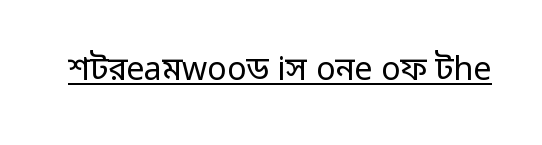
{"serif": "no", "italic": "no", "bold": "no", "weight": "regular", "width": "normal", "stroke_contrast": "low", "x_height": "medium", "monospaced": "no", "underline": "yes", "letter_spacing": "normal", "letter_spacing_em": 0.0, "glyph_px": 32}
